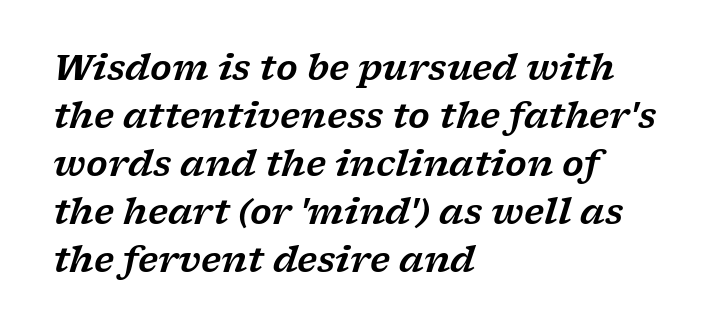
{"serif": "yes", "italic": "yes", "lean": "right", "slant_degrees": 17, "width": "wide", "stroke_contrast": "low", "x_height": "medium", "monospaced": "no", "underline": "no", "align": "left", "line_spacing": "normal", "line_spacing_ratio": 1.37, "letter_spacing": "normal", "letter_spacing_em": 0.0, "glyph_px": 35}
